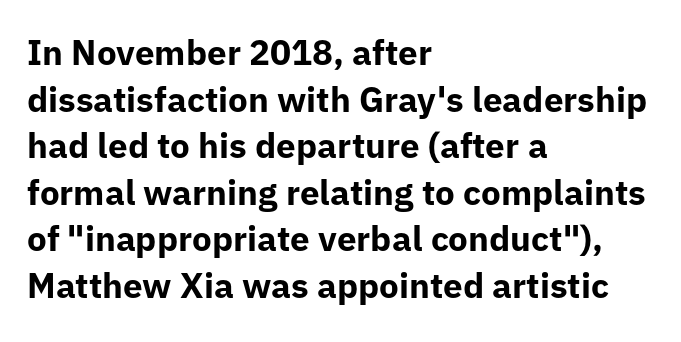
The image shows 35 px bold sans-serif type, upright; set left-aligned, normal line spacing (1.33x), normal letter spacing, not underlined; low stroke contrast and a medium x-height.
